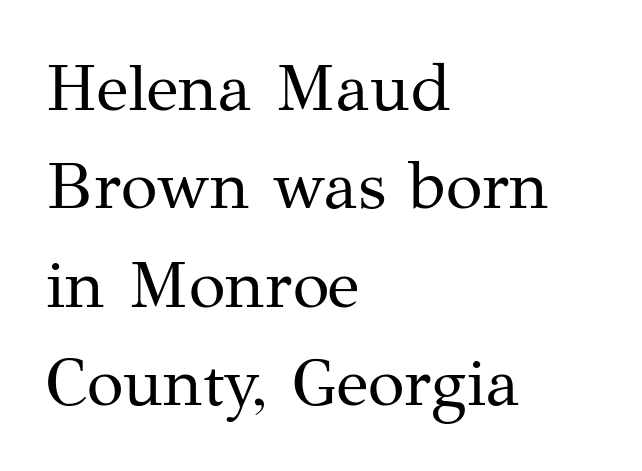
{"serif": "yes", "italic": "no", "bold": "no", "weight": "regular", "width": "normal", "stroke_contrast": "medium", "x_height": "medium", "monospaced": "no", "underline": "no", "align": "left", "line_spacing": "normal", "line_spacing_ratio": 1.47, "letter_spacing": "normal", "letter_spacing_em": 0.0, "glyph_px": 67}
